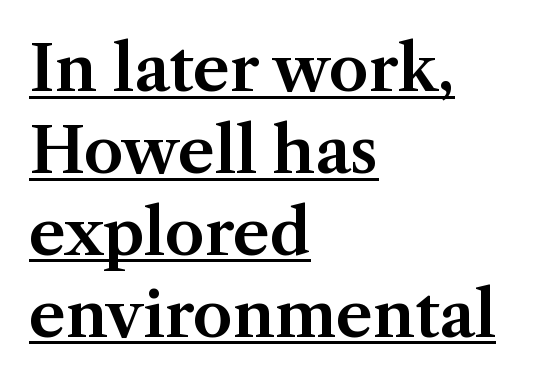
{"serif": "yes", "italic": "no", "width": "normal", "stroke_contrast": "medium", "x_height": "medium", "monospaced": "no", "underline": "yes", "align": "left", "line_spacing": "normal", "line_spacing_ratio": 1.3, "letter_spacing": "normal", "letter_spacing_em": 0.0, "glyph_px": 63}
